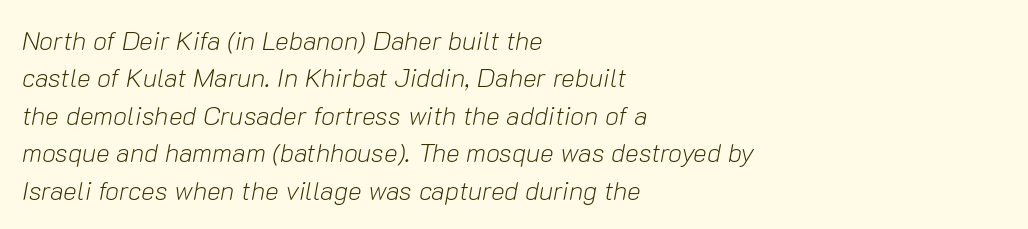
{"italic": "yes", "lean": "right", "slant_degrees": 10, "bold": "no", "underline": "no", "align": "left", "line_spacing": "normal", "line_spacing_ratio": 1.44, "letter_spacing": "normal", "letter_spacing_em": 0.0, "glyph_px": 26}
